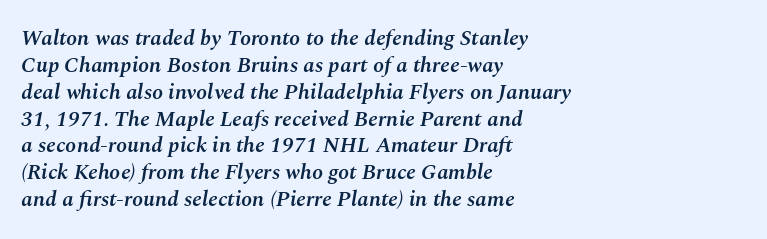
Q: Is the text bold? A: Semi-bold.
Q: Is the text italic (slanted)? A: Yes, it leans right by about 10 degrees.
Q: Is the text underlined? A: No.
Q: How is the paragraph aligned? A: Left-aligned.
Q: Is the spacing between letters normal or unusually wide? A: Normal.
